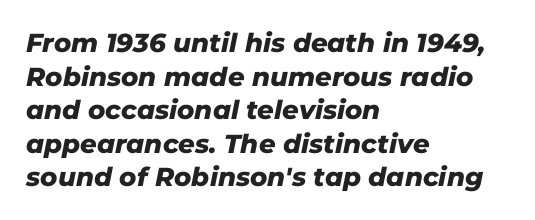
Compared with a centered layout, this one pins lines to the left instead. Decoration check: the copy has no underline. The sample has been set heavy, in full bold. Nothing unusual about the tracking: characters are spaced as the font intends. The specimen reads as italic at a glance.
